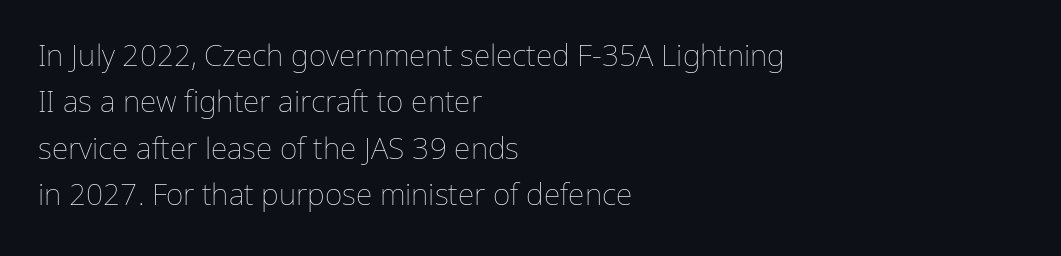
Layout note: lines flush left. This is not heavy type; no bold has been used. This rendering leaves character spacing at its baseline value. Posture: upright roman. Proportional: the letters do not fall into vertical columns.
